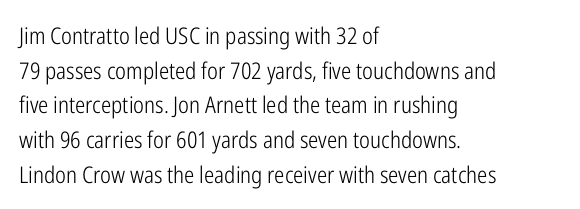
{"italic": "no", "bold": "no", "underline": "no", "align": "left", "line_spacing": "normal", "line_spacing_ratio": 1.51, "letter_spacing": "normal", "letter_spacing_em": 0.0, "glyph_px": 23}
